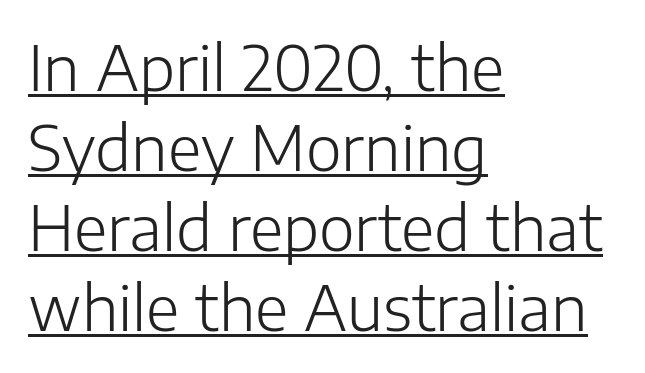
Is this a sans? Yes — the strokes have no serifs. Like a heading marked for emphasis, these lines bear an underscore. A roman cut, with each character standing at attention. Typeset ragged right — the left edge is the straight one. The passage shown is typed in a proportional face where columns would drift. Is the stroke heavy? The answer is a plain regular-or-lighter.
